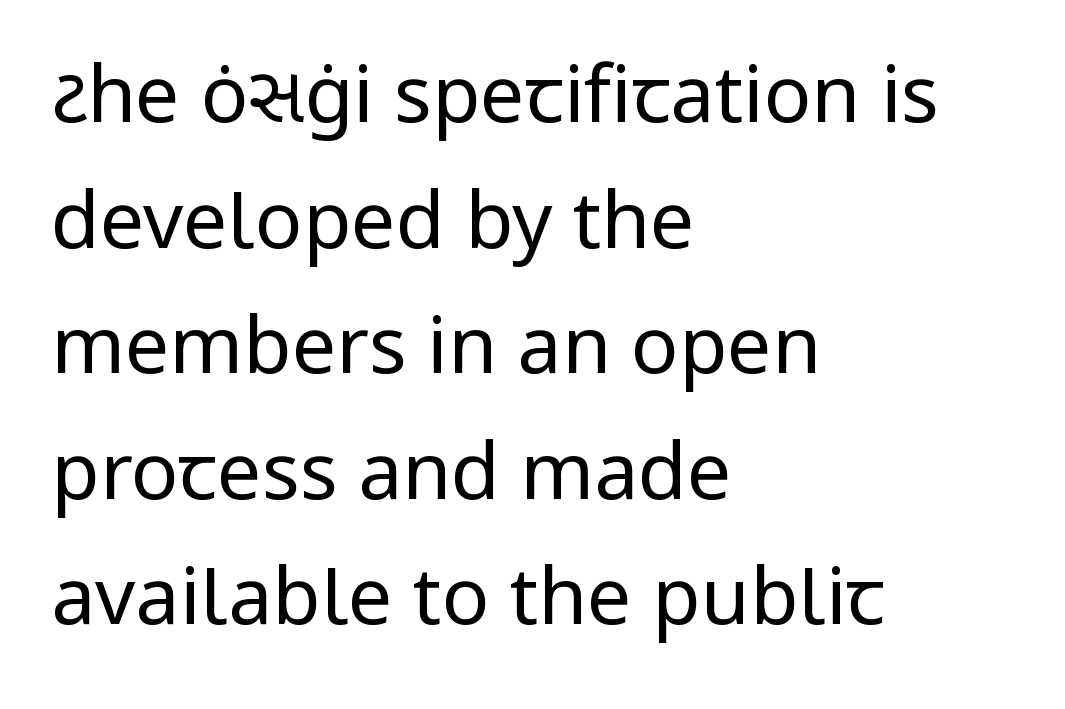
The image shows 79 px regular-weight sans-serif type, upright; set left-aligned, normal line spacing (1.59x), normal letter spacing, not underlined; low stroke contrast and a medium x-height.
